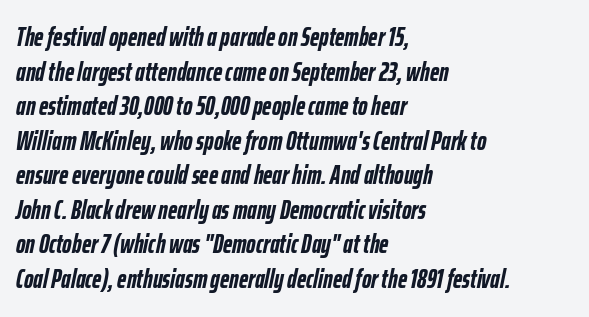
Slant detected: the letters are inclined. Look at the tracking — it's just the regular setting, nothing added. This sample keeps an unexceptional amount of space between lines. On the weight axis this lands at bold, roughly 700. Glance below the letters and you will spot only blank space.
